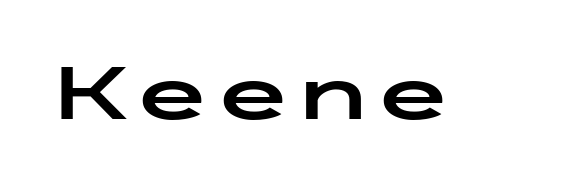
{"serif": "no", "italic": "no", "width": "wide", "stroke_contrast": "low", "x_height": "medium", "underline": "no", "letter_spacing": "normal", "letter_spacing_em": 0.0, "glyph_px": 73}
